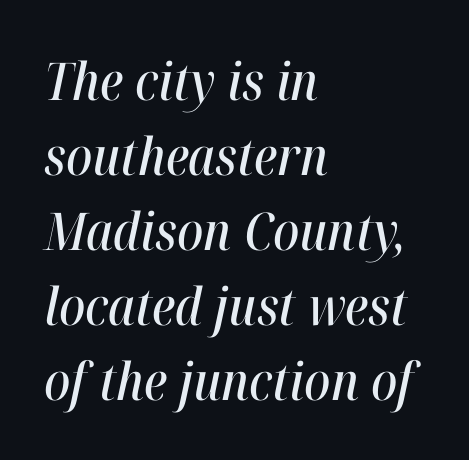
The specimen omits any rule beneath the text block's lines. Line starts are locked; line ends wander. Yep, that's italic — everything's leaning. Compared with typical paragraphs, the rows here are spaced about the same. Honestly, the letter spacing is just normal — you wouldn't notice it. This sample has the flowing, uneven cadence of proportional lettering.
